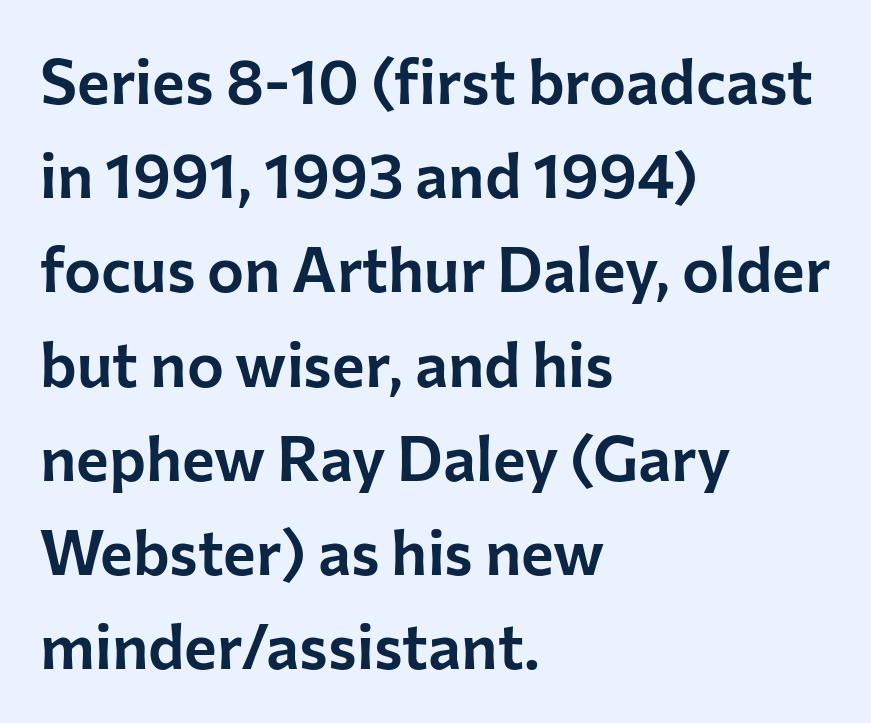
{"serif": "no", "italic": "no", "width": "normal", "stroke_contrast": "low", "x_height": "medium", "monospaced": "no", "underline": "no", "align": "left", "line_spacing": "normal", "line_spacing_ratio": 1.52, "letter_spacing": "normal", "letter_spacing_em": 0.0, "glyph_px": 62}
